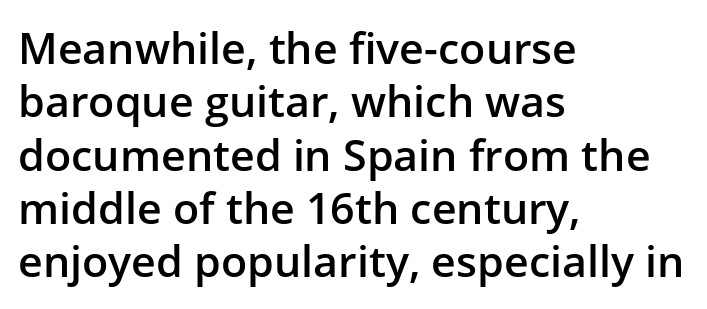
{"serif": "no", "italic": "no", "bold": "semi", "weight": "semibold", "width": "normal", "stroke_contrast": "low", "x_height": "medium", "monospaced": "no", "underline": "no", "align": "left", "line_spacing_ratio": 1.24, "letter_spacing": "normal", "letter_spacing_em": 0.0, "glyph_px": 43}
